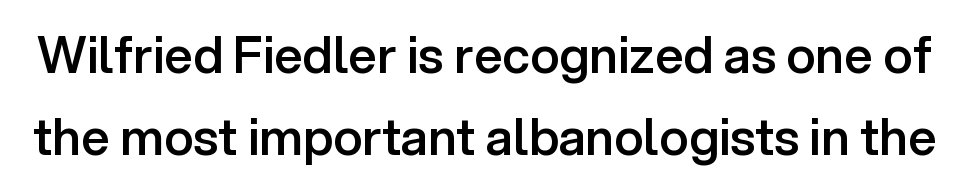
Q: Is the text bold? A: Semi-bold.
Q: Is the text italic (slanted)? A: No, it is upright.
Q: Is the typeface a serif or a sans-serif typeface? A: Sans-serif.
Q: Is the text underlined? A: No.
Q: Is the spacing between letters normal or unusually wide? A: Normal.
Q: Is the spacing between lines tight, normal or loose? A: Normal.
Q: Width (condensed, normal, or wide)? A: Normal.
Q: Stroke contrast? A: Low.
Q: x-height? A: Medium.
Q: Monospaced? A: No.
